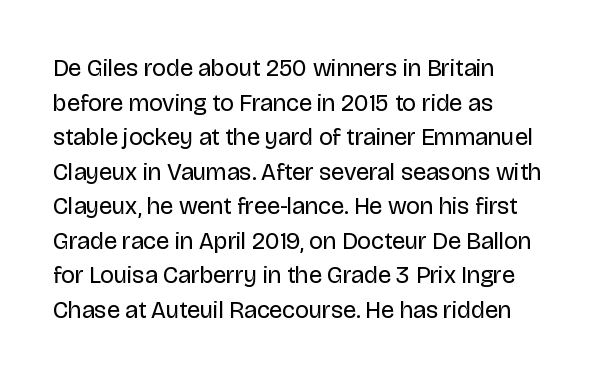
Regarding leading, the lines here are spaced in the standard way. The letters look calm and open, with moderate or lighter stems. Layout note: lines flush left. The rendering keeps characters at their native spacing. The lettering stays uniformly vertical, giving the passage a roman look. Underline: absent.
